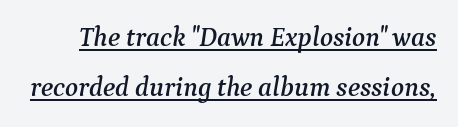
Q: Is the text italic (slanted)? A: Yes, it leans right by about 9 degrees.
Q: Is the text underlined? A: Yes.
Q: Is the spacing between letters normal or unusually wide? A: Normal.
